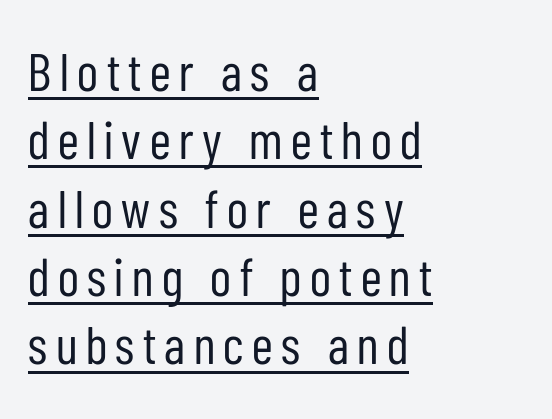
Each line starts at the same left margin while the right side varies. Unlike italic type, these characters show no tilt at all. The string is rendered with underlining switched on. Students, observe: this is what conventionally led text looks like. This sample uses a sans-serif face. A light-to-regular cut is what we see here.
